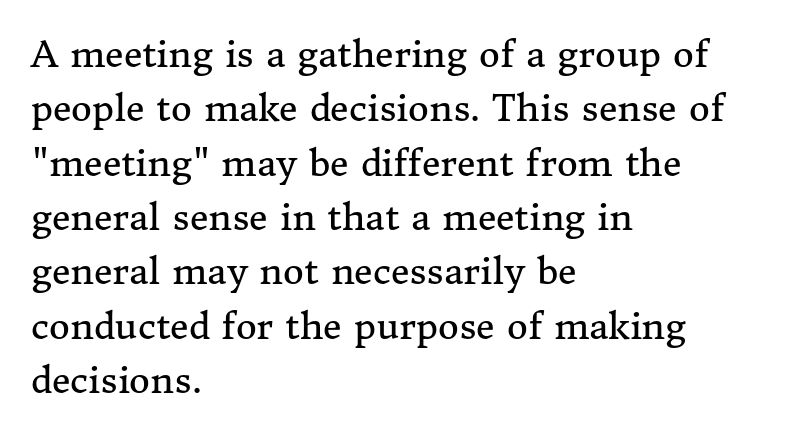
Q: Is the text bold? A: No.
Q: Is the text italic (slanted)? A: No, it is upright.
Q: Is the typeface a serif or a sans-serif typeface? A: Serif.
Q: Is the text underlined? A: No.
Q: How is the paragraph aligned? A: Left-aligned.
Q: Is the spacing between letters normal or unusually wide? A: Normal.
Q: Is the spacing between lines tight, normal or loose? A: Normal.
Q: Width (condensed, normal, or wide)? A: Normal.
Q: Stroke contrast? A: Medium.
Q: x-height? A: Medium.
Q: Monospaced? A: No.
